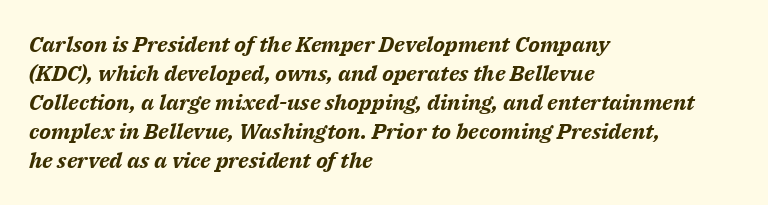
Short note: letters normally spaced. The paragraph shown leans on its left margin. The characters look thick and weighty, a clear bold. The rows are spaced the way most documents space them. Does the lettering tilt? It does — this is italic.
